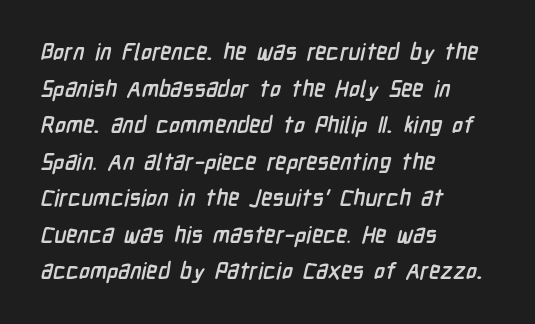
Q: Is the text bold? A: Yes.
Q: Is the text underlined? A: No.
Q: How is the paragraph aligned? A: Left-aligned.
Q: Is the spacing between letters normal or unusually wide? A: Normal.
Q: Is the spacing between lines tight, normal or loose? A: Normal.
